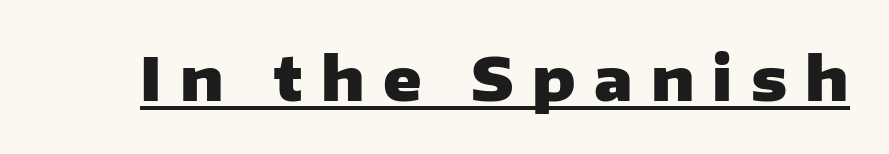
Q: Is the text bold? A: Yes.
Q: Is the text italic (slanted)? A: No, it is upright.
Q: Is the typeface a serif or a sans-serif typeface? A: Sans-serif.
Q: Is the text underlined? A: Yes.
Q: Is the spacing between letters normal or unusually wide? A: Unusually wide.
Q: Width (condensed, normal, or wide)? A: Wide.
Q: Stroke contrast? A: Low.
Q: x-height? A: Medium.
Q: Monospaced? A: No.
